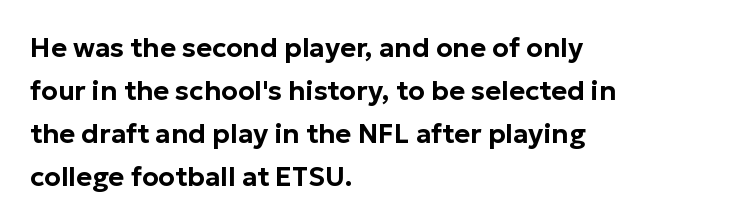
Notice how descenders clear the ascenders below comfortably — that's standard leading. Rendered with straight, roman letterforms. These lines keep a tight, regular rhythm from letter to letter. Only glyphs here, with clear space below each row. Line beginnings align vertically; line endings do not.
